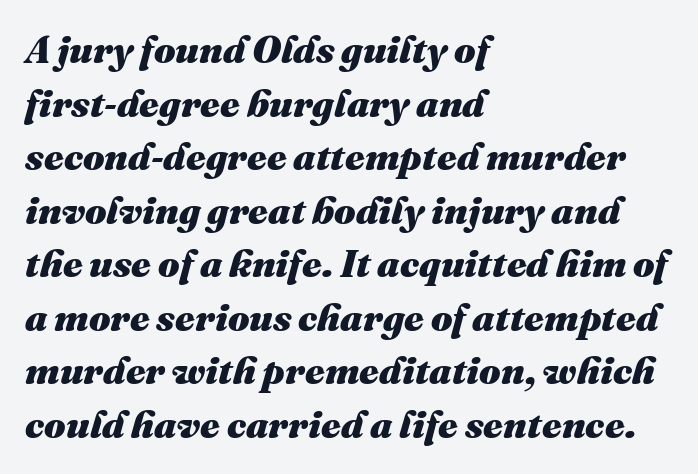
The image shows 38 px heavy type, italic (leaning right); set left-aligned, normal line spacing (1.41x), normal letter spacing, not underlined; medium stroke contrast and a medium x-height.
